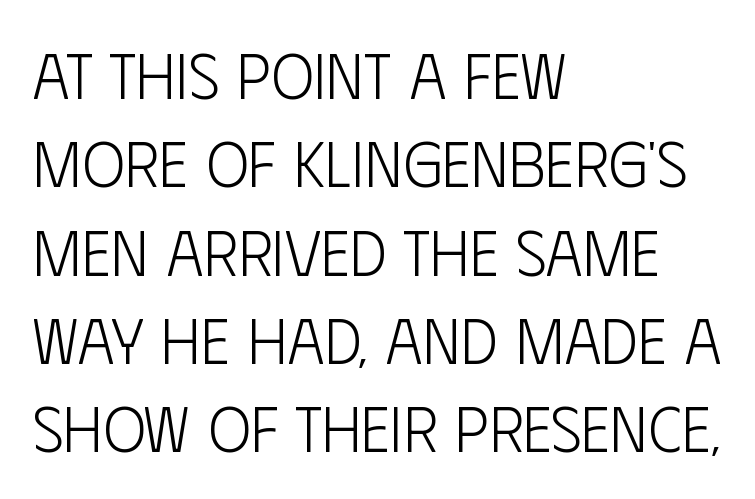
The gap between lines stays unmarked. Line starts are locked; line ends wander. Examine the stroke ends and you'll find no serifs. If you drew a line through each stem, it would be perfectly vertical.
